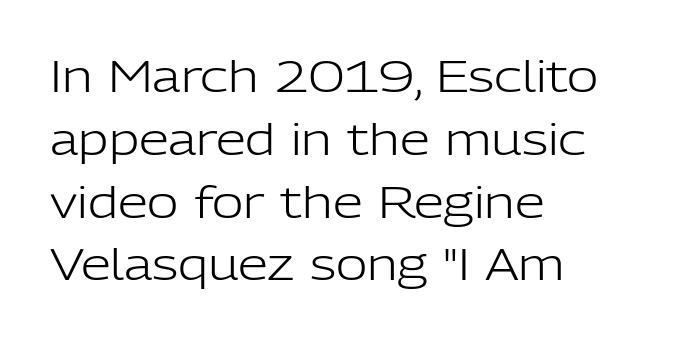
{"serif": "no", "italic": "no", "bold": "no", "weight": "light", "width": "normal", "stroke_contrast": "low", "x_height": "medium", "monospaced": "no", "underline": "no", "align": "left", "line_spacing": "normal", "line_spacing_ratio": 1.46, "letter_spacing": "normal", "letter_spacing_em": 0.0, "glyph_px": 43}
